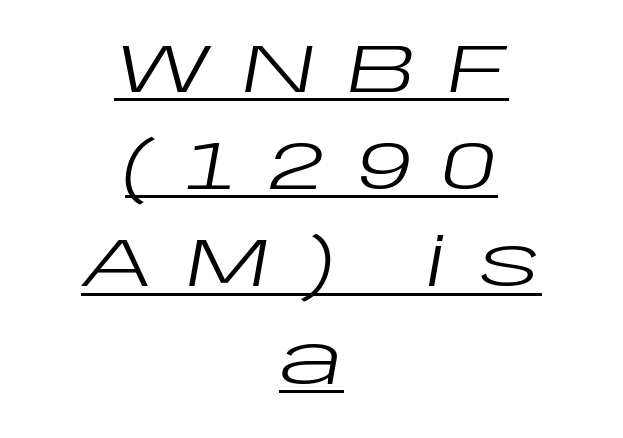
{"italic": "yes", "lean": "right", "slant_degrees": 10, "bold": "no", "weight": "regular", "width": "wide", "stroke_contrast": "low", "x_height": "large", "monospaced": "no", "underline": "yes", "align": "center", "line_spacing": "normal", "line_spacing_ratio": 1.43, "letter_spacing": "wide", "letter_spacing_em": 0.47, "glyph_px": 68}
